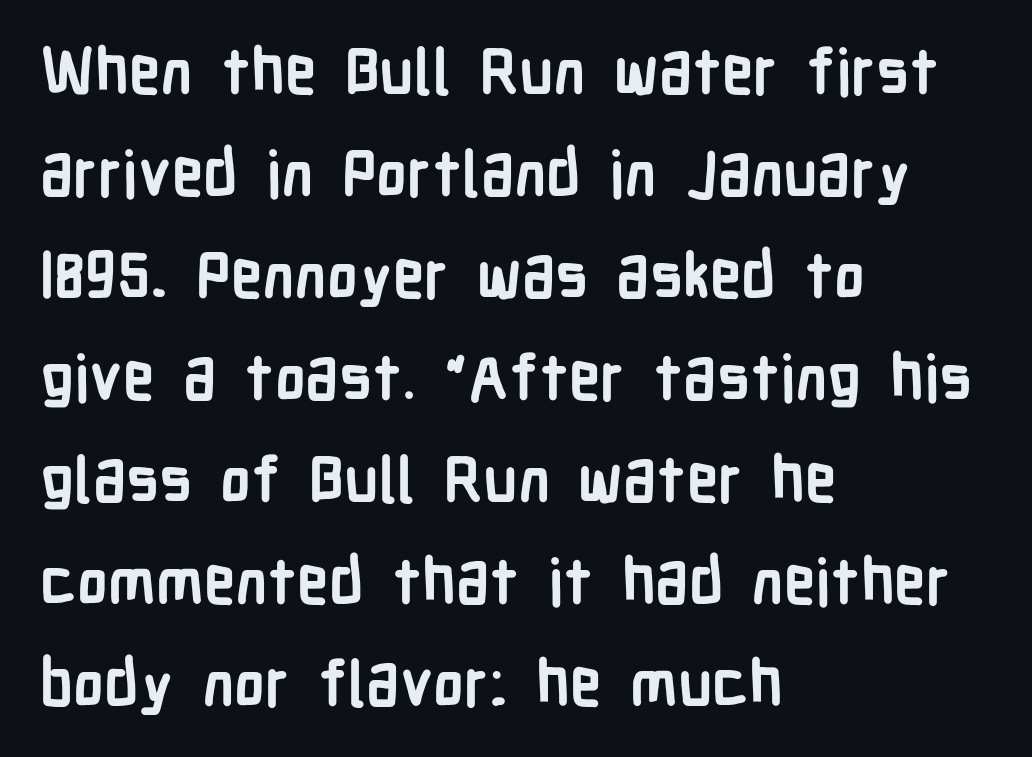
{"serif": "no", "italic": "no", "bold": "yes", "weight": "semibold", "width": "condensed", "stroke_contrast": "low", "x_height": "medium", "monospaced": "no", "underline": "no", "align": "left", "line_spacing": "normal", "line_spacing_ratio": 1.62, "letter_spacing": "normal", "letter_spacing_em": 0.0, "glyph_px": 63}
